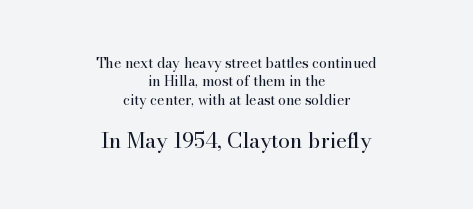
{"italic": "no", "bold": "no", "underline": "no", "align": "center", "line_spacing": "normal", "line_spacing_ratio": 1.31, "letter_spacing": "normal", "letter_spacing_em": 0.0, "larger_block": "second", "size_ratio": 1.5, "glyph_px": 21}
